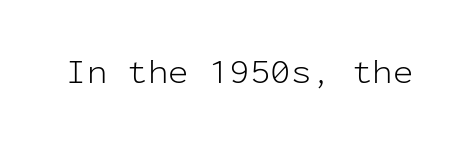
{"serif": "no", "italic": "no", "bold": "no", "weight": "light", "width": "normal", "stroke_contrast": "low", "x_height": "medium", "monospaced": "yes", "underline": "no", "letter_spacing": "normal", "letter_spacing_em": 0.0, "glyph_px": 34}
